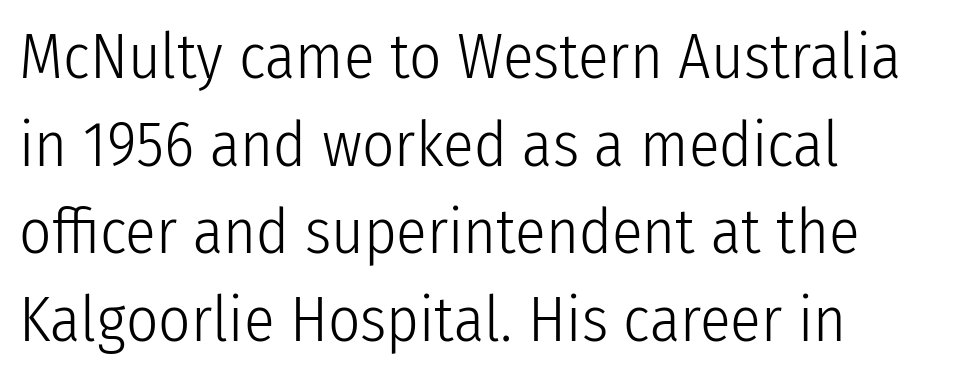
Q: Is the text bold? A: No.
Q: Is the text italic (slanted)? A: No, it is upright.
Q: Is the typeface a serif or a sans-serif typeface? A: Sans-serif.
Q: Is the text underlined? A: No.
Q: How is the paragraph aligned? A: Left-aligned.
Q: Is the spacing between letters normal or unusually wide? A: Normal.
Q: Is the spacing between lines tight, normal or loose? A: Normal.
Q: Width (condensed, normal, or wide)? A: Condensed.
Q: Stroke contrast? A: Low.
Q: x-height? A: Medium.
Q: Monospaced? A: No.
